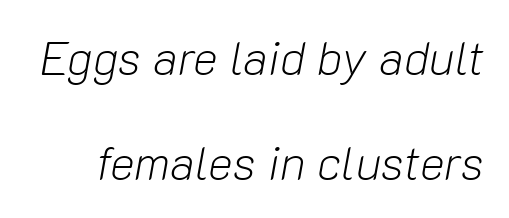
{"italic": "yes", "lean": "right", "slant_degrees": 10, "bold": "no", "weight": "light", "width": "normal", "stroke_contrast": "low", "x_height": "medium", "monospaced": "no", "underline": "no", "line_spacing": "loose", "line_spacing_ratio": 2.24, "letter_spacing": "normal", "letter_spacing_em": 0.0, "glyph_px": 47}
